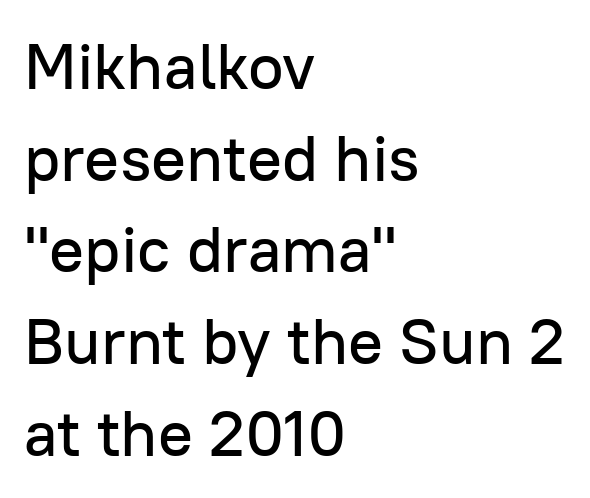
One-word summary of the alignment: left. Leading matches the norm, producing a regular column. Plain, unruled lines of type. A typesetter would label this face a sans.
